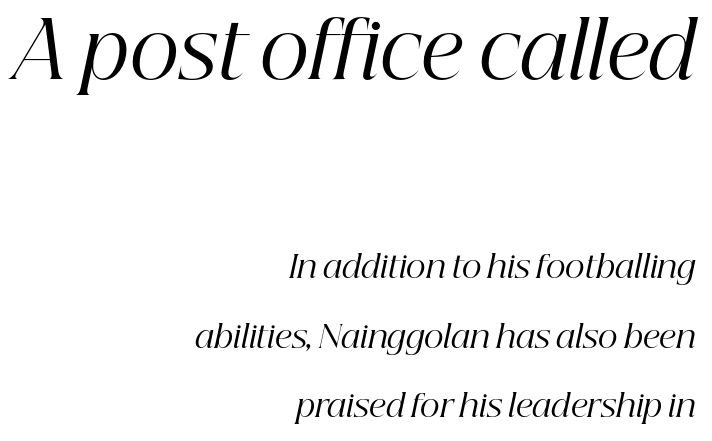
{"serif": "yes", "italic": "yes", "lean": "right", "slant_degrees": 12, "bold": "no", "weight": "regular", "width": "normal", "stroke_contrast": "high", "x_height": "medium", "monospaced": "no", "underline": "no", "align": "right", "line_spacing": "loose", "line_spacing_ratio": 2.24, "letter_spacing": "normal", "letter_spacing_em": 0.0, "larger_block": "first", "size_ratio": 2.52, "glyph_px": 78}
